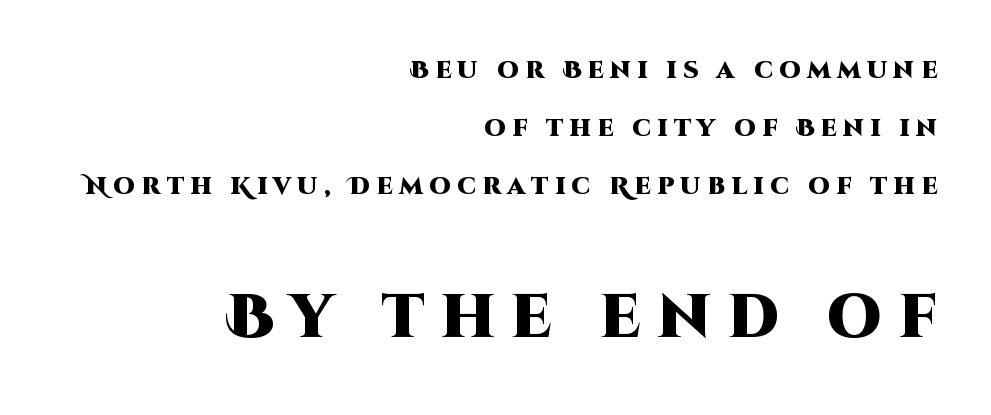
The rendering inserts visible extra space after every character. Every letter is thick-stroked: bold, no question. Typesetter's note — lower block bumped up in size, upper block left smaller. This rendering uses right alignment, leaving the left contour irregular. In terms of posture, this sample is upright.
